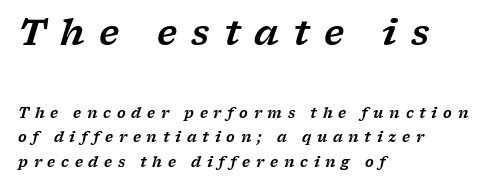
{"serif": "yes", "italic": "yes", "lean": "right", "slant_degrees": 17, "width": "wide", "stroke_contrast": "low", "x_height": "medium", "monospaced": "no", "underline": "no", "align": "left", "line_spacing_ratio": 1.74, "letter_spacing": "wide", "letter_spacing_em": 0.41, "larger_block": "first", "size_ratio": 2.5, "glyph_px": 35}
